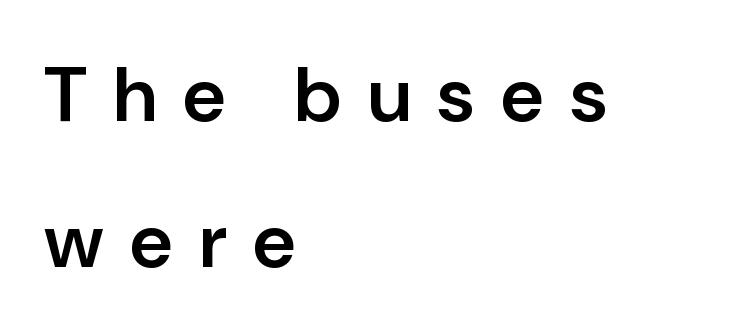
How heavy is the stroke? Medium-heavy — a semibold, shy of bold. The letters carry no serifs — their stems end cleanly without finishing strokes. Descenders hang freely into open space. Think of a printed novel: that variable character pitch is what you see here. Ordinary non-slanted type is in use.
